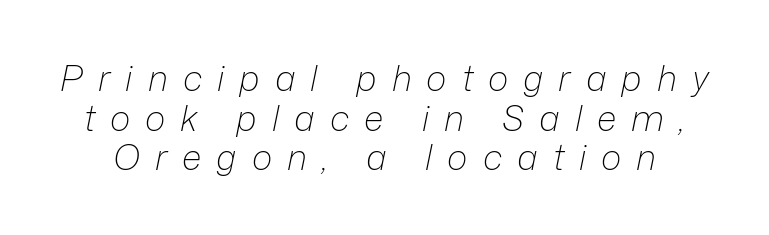
The image shows 35 px light type, italic (leaning right); set tight line spacing (1.13x), unusually wide letter spacing (+0.43 em), not underlined; low stroke contrast and a medium x-height.
